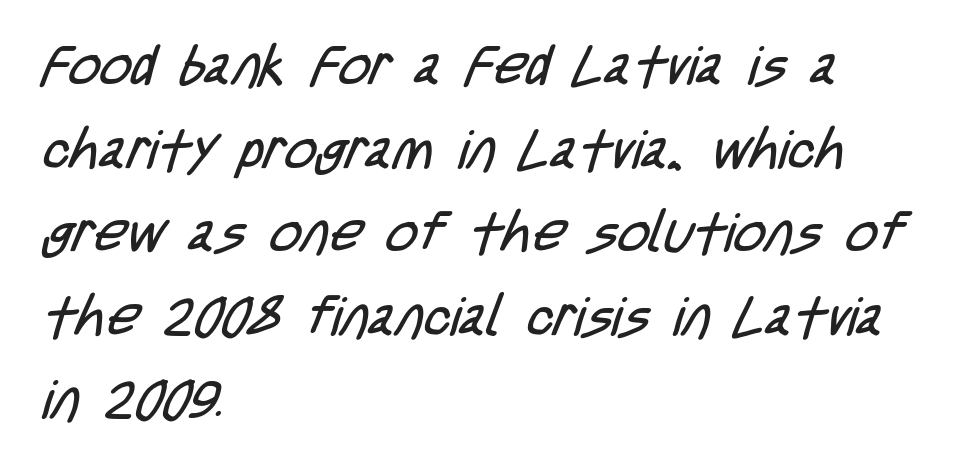
The image shows 55 px regular-weight, condensed sans-serif type; set left-aligned, normal line spacing (1.52x), normal letter spacing, not underlined; low stroke contrast and a large x-height.
